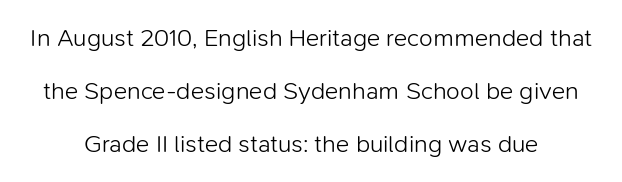
The image shows 25 px text type, upright; set loose line spacing (2.12x), normal letter spacing, not underlined.
